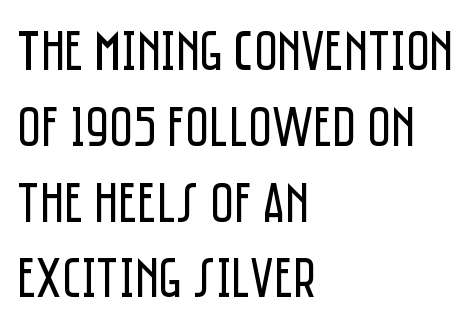
The image shows 57 px regular-weight, condensed sans-serif type, upright; set left-aligned, normal line spacing (1.33x), normal letter spacing, not underlined; low stroke contrast and a large x-height.
